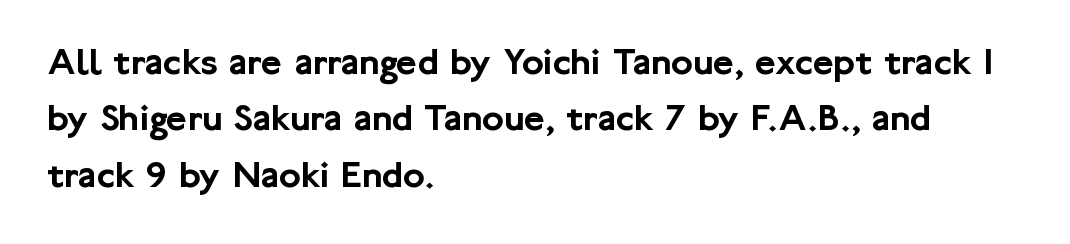
Q: Is the text italic (slanted)? A: No, it is upright.
Q: Is the typeface a serif or a sans-serif typeface? A: Sans-serif.
Q: Is the text underlined? A: No.
Q: How is the paragraph aligned? A: Left-aligned.
Q: Is the spacing between letters normal or unusually wide? A: Normal.
Q: Is the spacing between lines tight, normal or loose? A: Normal.
Q: Width (condensed, normal, or wide)? A: Normal.
Q: Stroke contrast? A: Low.
Q: x-height? A: Medium.
Q: Monospaced? A: No.
